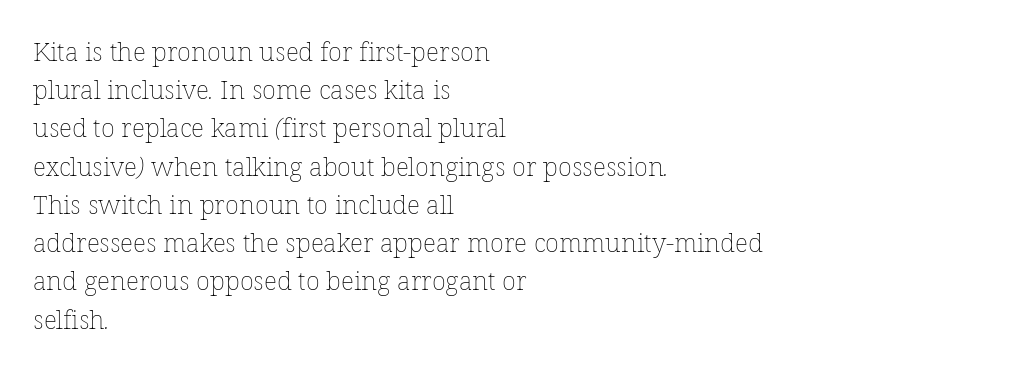
The image shows 26 px text type; set left-aligned, normal line spacing (1.47x), normal letter spacing, not underlined.
